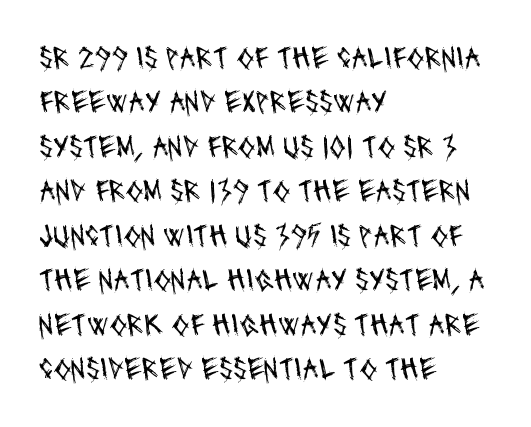
{"serif": "no", "bold": "no", "weight": "regular", "width": "condensed", "stroke_contrast": "medium", "x_height": "large", "monospaced": "no", "underline": "no", "align": "left", "line_spacing": "normal", "line_spacing_ratio": 1.39, "letter_spacing": "normal", "letter_spacing_em": 0.0, "glyph_px": 32}
